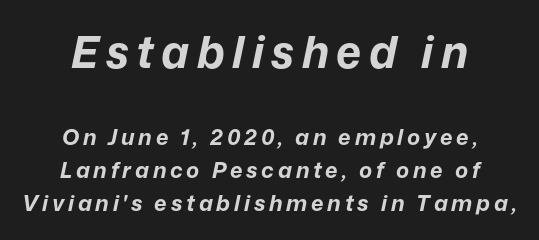
Q: Is the text bold? A: Yes.
Q: Is the text italic (slanted)? A: Yes, it leans right by about 12 degrees.
Q: Is the text underlined? A: No.
Q: How is the paragraph aligned? A: Centered.
Q: Is the spacing between lines tight, normal or loose? A: Normal.
Q: Which block of text is set in a larger size, the first (top) or the second (bottom)? A: The first (top) one.
Q: Width (condensed, normal, or wide)? A: Normal.
Q: Stroke contrast? A: Low.
Q: x-height? A: Medium.
Q: Monospaced? A: No.
